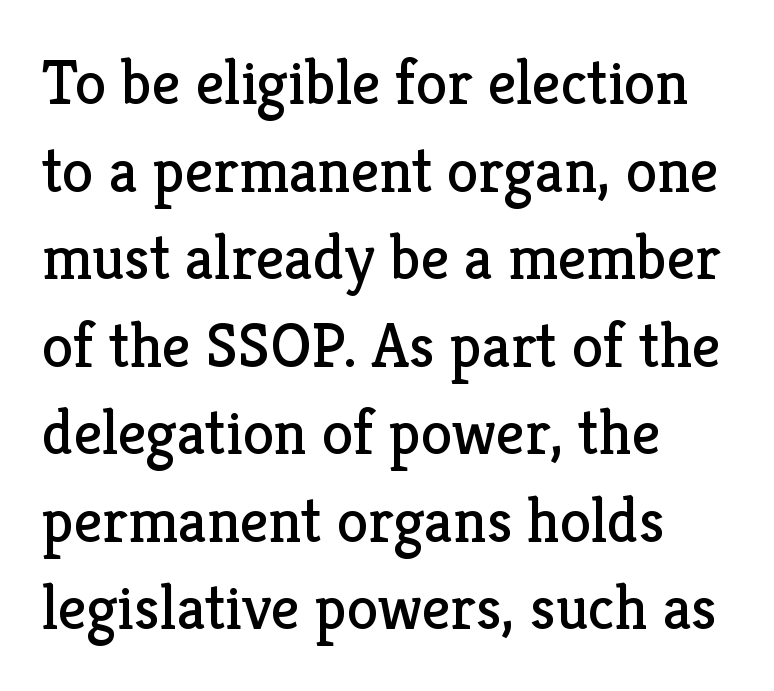
Q: Is the text bold? A: No.
Q: Is the text italic (slanted)? A: No, it is upright.
Q: Is the typeface a serif or a sans-serif typeface? A: Serif.
Q: Is the text underlined? A: No.
Q: How is the paragraph aligned? A: Left-aligned.
Q: Is the spacing between letters normal or unusually wide? A: Normal.
Q: Is the spacing between lines tight, normal or loose? A: Normal.
Q: Width (condensed, normal, or wide)? A: Normal.
Q: Stroke contrast? A: Low.
Q: x-height? A: Medium.
Q: Monospaced? A: No.
